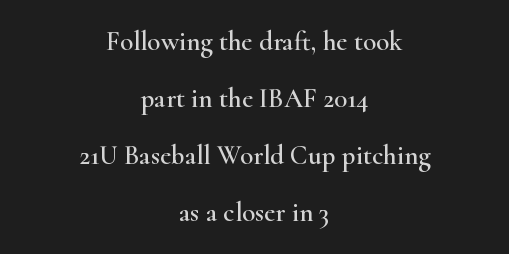
{"italic": "no", "underline": "no", "align": "center", "line_spacing": "loose", "line_spacing_ratio": 2.11, "letter_spacing": "normal", "letter_spacing_em": 0.0, "glyph_px": 27}
